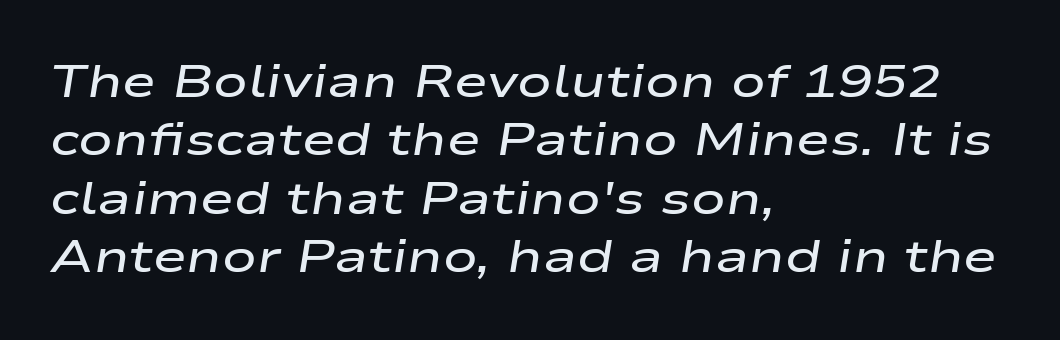
Spacing verdict: proportional, widths tailored to each character. Spacing between characters is what you'd get straight out of the box. Type without underlining. A somewhat darkened texture: the type is semibold rather than bold.
